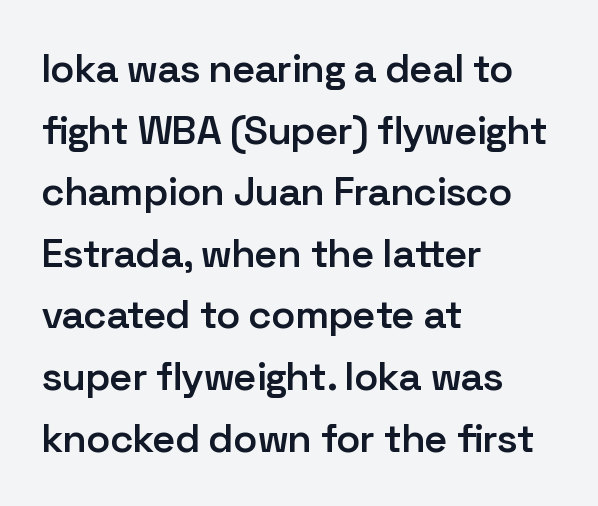
Q: Is the text bold? A: Semi-bold.
Q: Is the text italic (slanted)? A: No, it is upright.
Q: Is the typeface a serif or a sans-serif typeface? A: Sans-serif.
Q: Is the text underlined? A: No.
Q: How is the paragraph aligned? A: Left-aligned.
Q: Is the spacing between letters normal or unusually wide? A: Normal.
Q: Is the spacing between lines tight, normal or loose? A: Normal.
Q: Width (condensed, normal, or wide)? A: Normal.
Q: Stroke contrast? A: Low.
Q: x-height? A: Medium.
Q: Monospaced? A: No.
